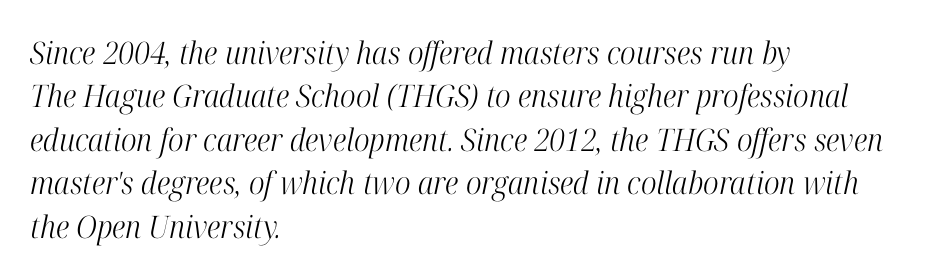
{"serif": "yes", "italic": "yes", "lean": "right", "slant_degrees": 12, "bold": "no", "weight": "light", "width": "condensed", "stroke_contrast": "high", "x_height": "medium", "monospaced": "no", "underline": "no", "align": "left", "line_spacing": "normal", "line_spacing_ratio": 1.4, "letter_spacing": "normal", "letter_spacing_em": 0.0, "glyph_px": 31}
